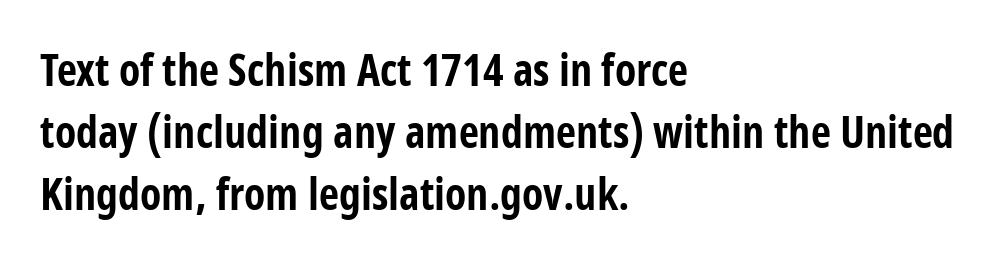
{"serif": "no", "italic": "no", "bold": "yes", "weight": "bold", "width": "condensed", "stroke_contrast": "low", "x_height": "medium", "monospaced": "no", "underline": "no", "align": "left", "line_spacing": "normal", "line_spacing_ratio": 1.41, "letter_spacing": "normal", "letter_spacing_em": 0.0, "glyph_px": 44}
